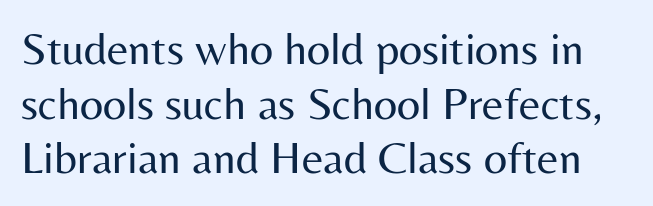
Stroke thickness stays within the range of a standard reading face or lighter. Caption: standard tracking, unaltered. The type family on display is of the sans-serif kind. The strip under each line holds only bare page.
